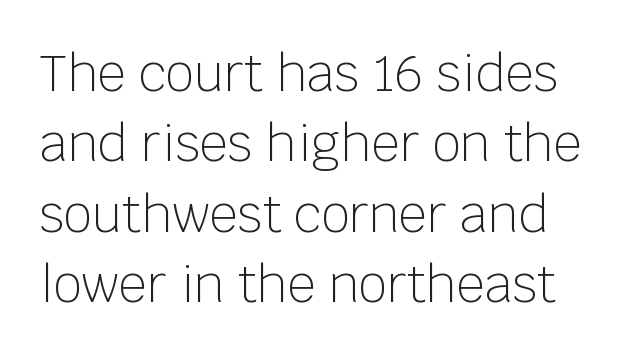
The type family on display is of the sans-serif kind. Clear beneath every line of the passage. Caption: face not bold, strokes unweighted. The designer left line spacing at the default. A typesetter would call this zero additional tracking. The type sits square on the baseline with zero lean.
